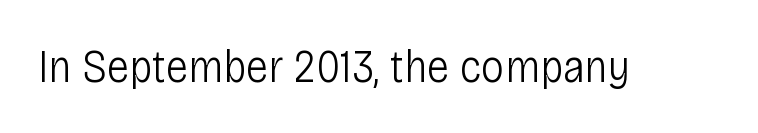
The image shows 47 px light, condensed sans-serif type, upright; set normal letter spacing, not underlined; low stroke contrast and a large x-height.
